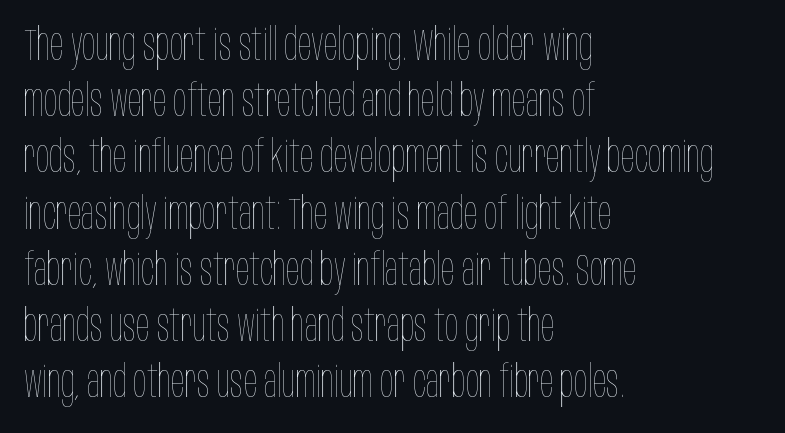
Is there any slant? The stems are plumb. Check the space under the baseline: it is left empty. Compared with typical paragraphs, the rows here are spaced about the same. The letters look calm and open, with moderate or lighter stems. The ragged edge is on the right, which tells us the setting is flush left. Each letter keeps its own natural width here, so spacing adapts to shape.
